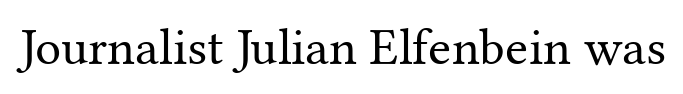
Q: Is the text bold? A: No.
Q: Is the text italic (slanted)? A: No, it is upright.
Q: Is the typeface a serif or a sans-serif typeface? A: Serif.
Q: Is the text underlined? A: No.
Q: Is the spacing between letters normal or unusually wide? A: Normal.
Q: Width (condensed, normal, or wide)? A: Normal.
Q: Stroke contrast? A: Medium.
Q: x-height? A: Medium.
Q: Monospaced? A: No.
